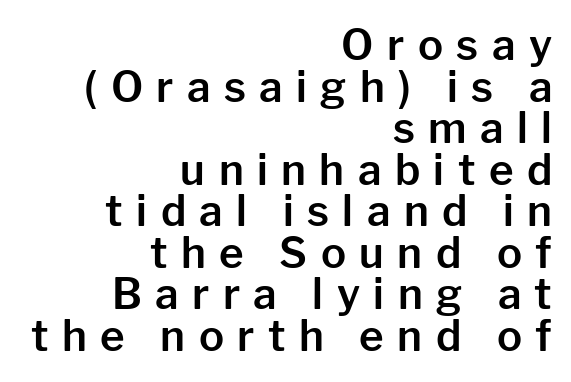
Q: Is the text italic (slanted)? A: No, it is upright.
Q: Is the typeface a serif or a sans-serif typeface? A: Sans-serif.
Q: Is the text underlined? A: No.
Q: How is the paragraph aligned? A: Right-aligned.
Q: Is the spacing between letters normal or unusually wide? A: Unusually wide.
Q: Is the spacing between lines tight, normal or loose? A: Tight.
Q: Width (condensed, normal, or wide)? A: Normal.
Q: Stroke contrast? A: Low.
Q: x-height? A: Medium.
Q: Monospaced? A: No.
